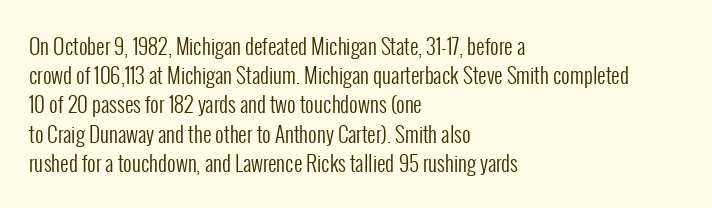
Q: Is the text bold? A: No.
Q: Is the text italic (slanted)? A: No, it is upright.
Q: Is the text underlined? A: No.
Q: How is the paragraph aligned? A: Left-aligned.
Q: Is the spacing between letters normal or unusually wide? A: Normal.
Q: Is the spacing between lines tight, normal or loose? A: Normal.
